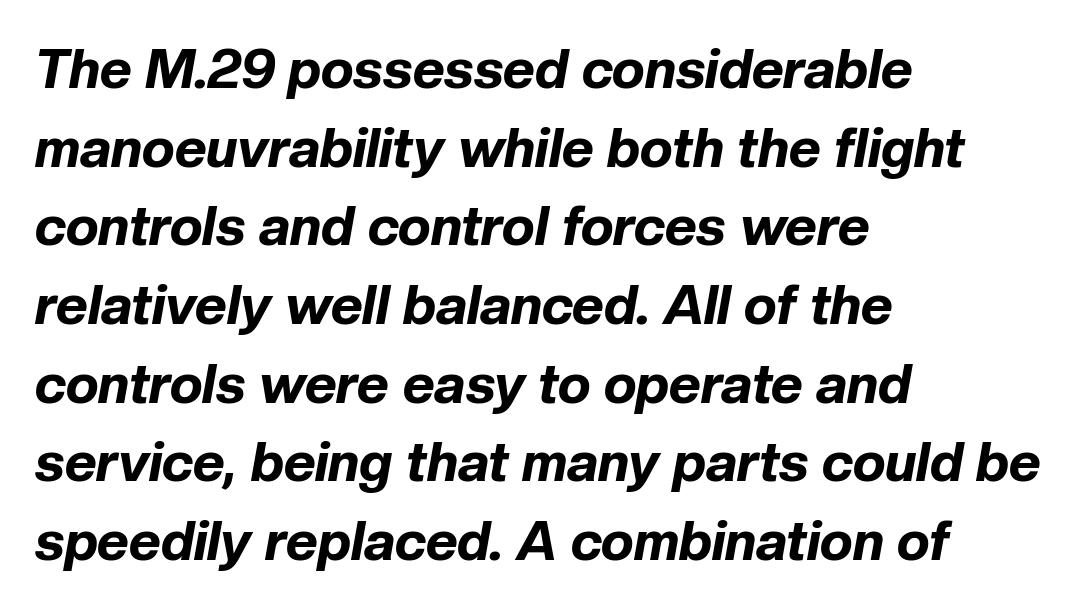
{"italic": "yes", "lean": "right", "slant_degrees": 10, "bold": "yes", "weight": "bold", "width": "normal", "stroke_contrast": "low", "x_height": "medium", "monospaced": "no", "underline": "no", "align": "left", "line_spacing": "normal", "line_spacing_ratio": 1.43, "letter_spacing": "normal", "letter_spacing_em": 0.0, "glyph_px": 55}
